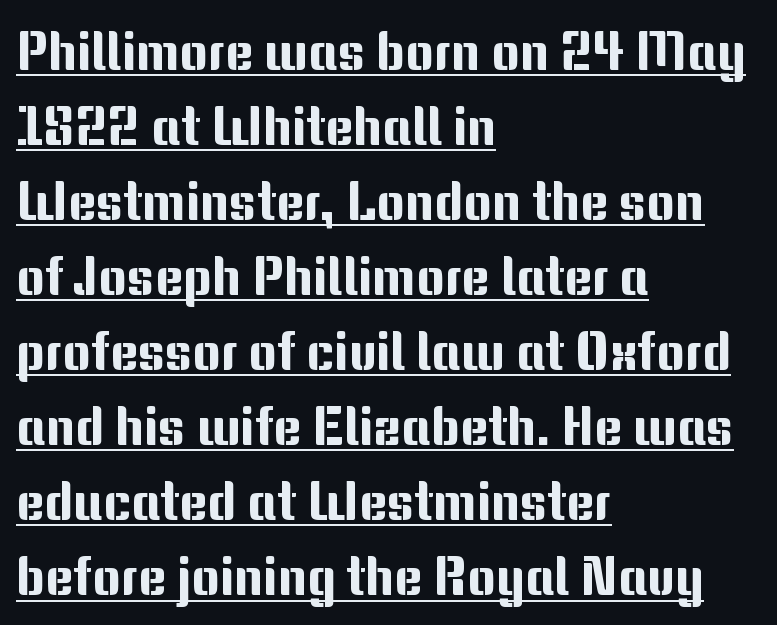
Q: Is the text italic (slanted)? A: No, it is upright.
Q: Is the typeface a serif or a sans-serif typeface? A: Sans-serif.
Q: Is the text underlined? A: Yes.
Q: How is the paragraph aligned? A: Left-aligned.
Q: Is the spacing between letters normal or unusually wide? A: Normal.
Q: Is the spacing between lines tight, normal or loose? A: Normal.
Q: Width (condensed, normal, or wide)? A: Normal.
Q: Stroke contrast? A: Medium.
Q: x-height? A: Medium.
Q: Monospaced? A: No.
